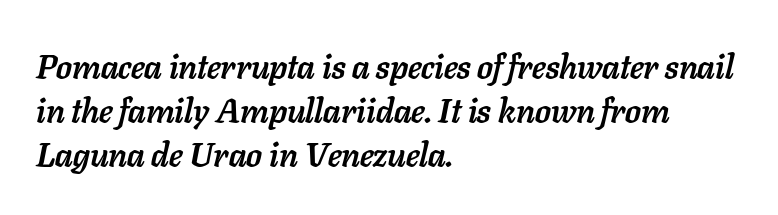
Characters follow at the spacing the type designer built in. Any mark beneath the type? The region is blank. The glyphs have the mass of a bold cut. Notice how descenders clear the ascenders below comfortably — that's standard leading.
